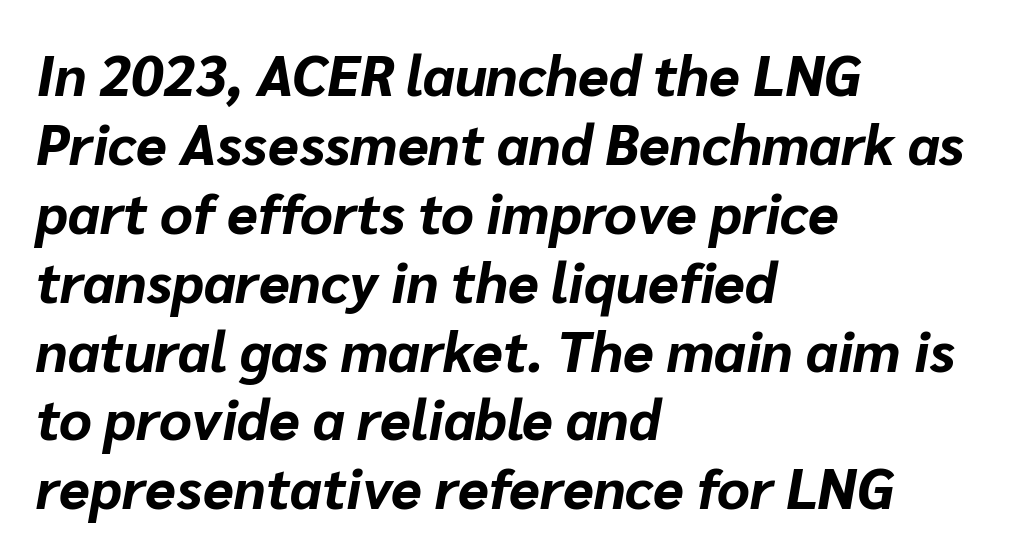
The image shows 56 px bold type, italic (leaning right); set left-aligned, line spacing 1.23x, normal letter spacing, not underlined; low stroke contrast and a medium x-height.
